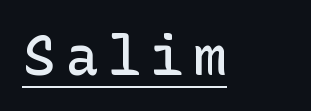
The image shows 55 px semibold sans-serif type, upright; set underlined; low stroke contrast and a medium x-height.
